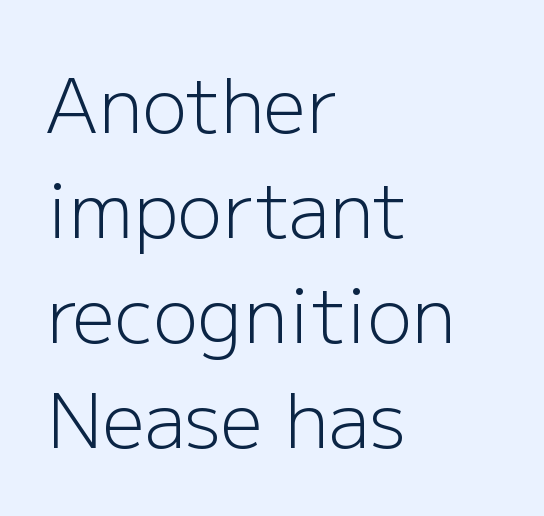
{"serif": "no", "italic": "no", "bold": "no", "weight": "light", "width": "normal", "stroke_contrast": "low", "x_height": "medium", "monospaced": "no", "underline": "no", "align": "left", "line_spacing": "normal", "line_spacing_ratio": 1.4, "letter_spacing": "normal", "letter_spacing_em": 0.0, "glyph_px": 75}
